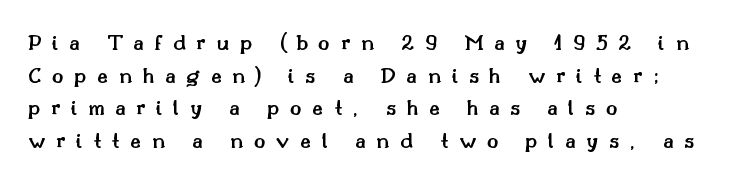
Caption: expanded tracking, letters set apart. Quick note: underline off. The paragraph shown leans on its left margin. Each new line begins a customary step beneath the previous one.
